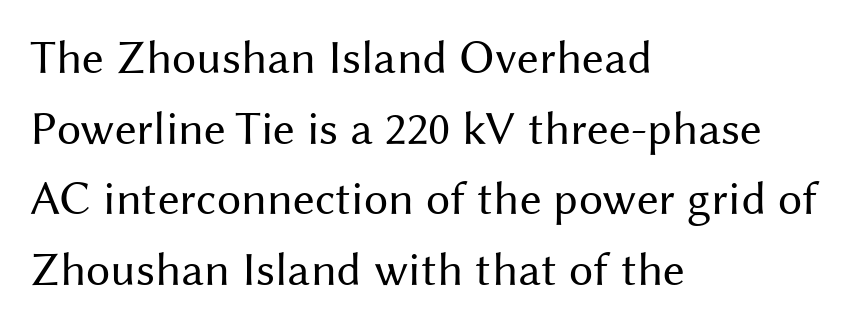
Regarding leading, the lines here are spaced in the standard way. Do the characters align in a grid? No, the font is proportional. Heaviness? Minimal to ordinary, like unemphasized prose. The rag falls on the right side of this text block. Posture: straight, roman, zero tilt.
